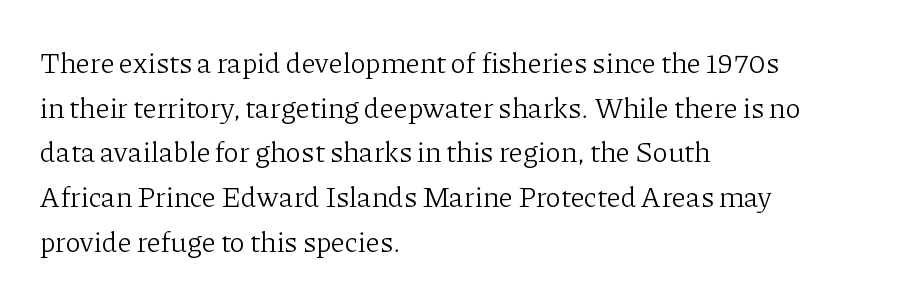
The letters stand straight up with perfectly vertical stems. Left-aligned paragraph, ragged on the right. The line-height multiplier appears to be the usual default. The glyphs in this specimen are seriffed. Do the characters align in a grid? No, the font is proportional.
